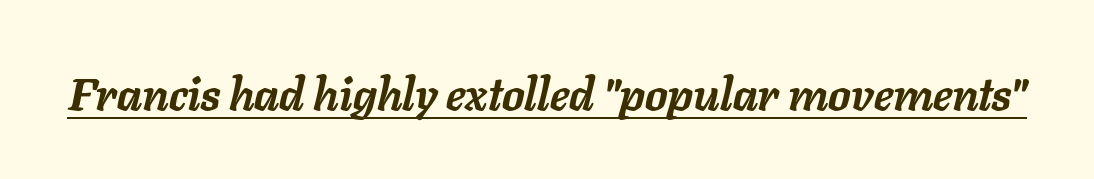
{"italic": "yes", "lean": "right", "slant_degrees": 11, "bold": "yes", "weight": "semibold", "width": "normal", "stroke_contrast": "low", "x_height": "medium", "monospaced": "no", "underline": "yes", "letter_spacing": "normal", "letter_spacing_em": 0.0, "glyph_px": 45}
